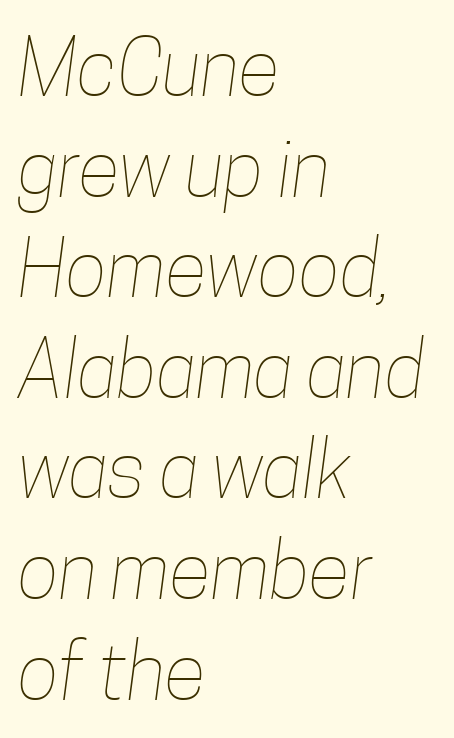
The passage is arranged the way most books set body copy — flush left. A typesetter would call this proportional, since set widths differ per character. This sample uses plain, unmodified letter spacing. Lines of text with bare space underneath.
